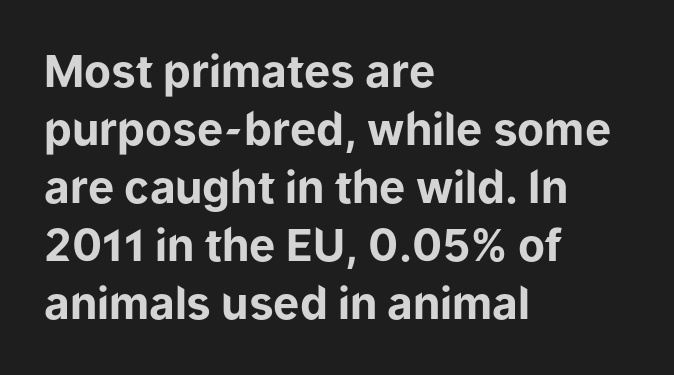
Do the letters lean? They stand straight. Think of a printed novel: that variable character pitch is what you see here. The line texture is even and compact thanks to regular tracking. Is there much room between lines? A standard amount, neither cramped nor airy. Horizontally, the lines are justified to the leading edge only. Is the type bold? Yes — the strokes are clearly thick and heavy.
